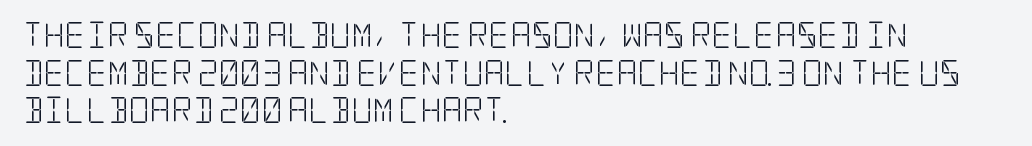
{"italic": "no", "bold": "no", "underline": "no", "align": "left", "line_spacing": "normal", "line_spacing_ratio": 1.45, "letter_spacing": "normal", "letter_spacing_em": 0.0, "glyph_px": 26}
